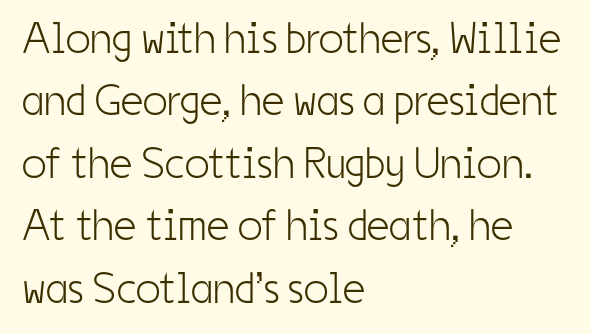
The image shows 44 px light, condensed sans-serif type, upright; set left-aligned, normal line spacing (1.42x), normal letter spacing, not underlined; low stroke contrast and a medium x-height.
